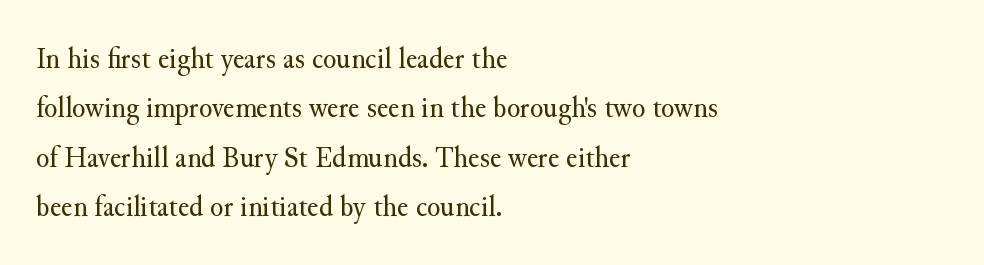
{"serif": "yes", "italic": "no", "bold": "no", "weight": "regular", "width": "normal", "stroke_contrast": "medium", "x_height": "small", "monospaced": "no", "underline": "no", "align": "left", "line_spacing": "normal", "line_spacing_ratio": 1.59, "letter_spacing": "normal", "letter_spacing_em": 0.0, "glyph_px": 31}
